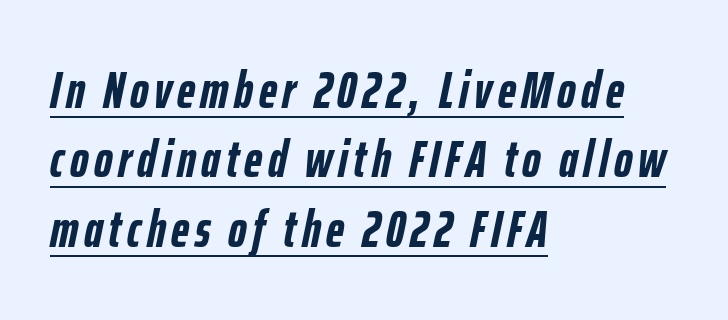
Tall strokes in this sample are angled rather than plumb. Vertically, the passage feels balanced, rows spaced as you'd expect. A typographer would call this underscored text. Thick stems and heavy bowls — unmistakably bold. Does the copy run flush right? No — it runs flush left.
